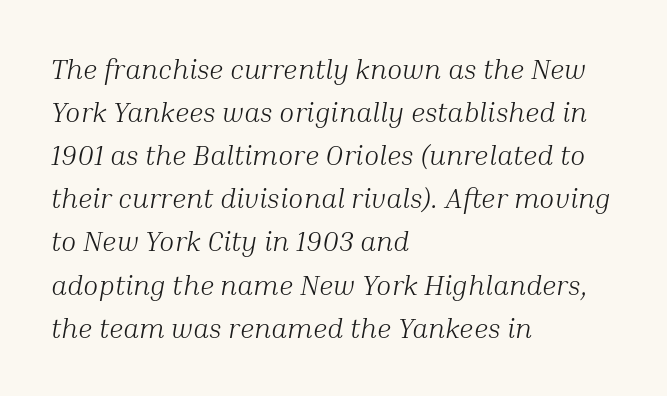
{"serif": "yes", "italic": "yes", "lean": "right", "slant_degrees": 10, "bold": "no", "weight": "light", "width": "normal", "stroke_contrast": "medium", "x_height": "medium", "monospaced": "no", "underline": "no", "align": "left", "line_spacing": "normal", "line_spacing_ratio": 1.54, "letter_spacing": "normal", "letter_spacing_em": 0.0, "glyph_px": 28}
